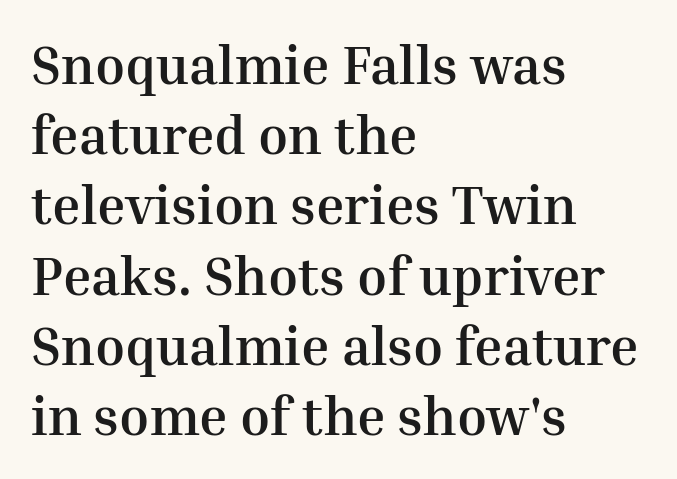
The image shows 54 px semibold serif type, upright; set left-aligned, normal line spacing (1.3x), normal letter spacing, not underlined; medium stroke contrast and a medium x-height.
